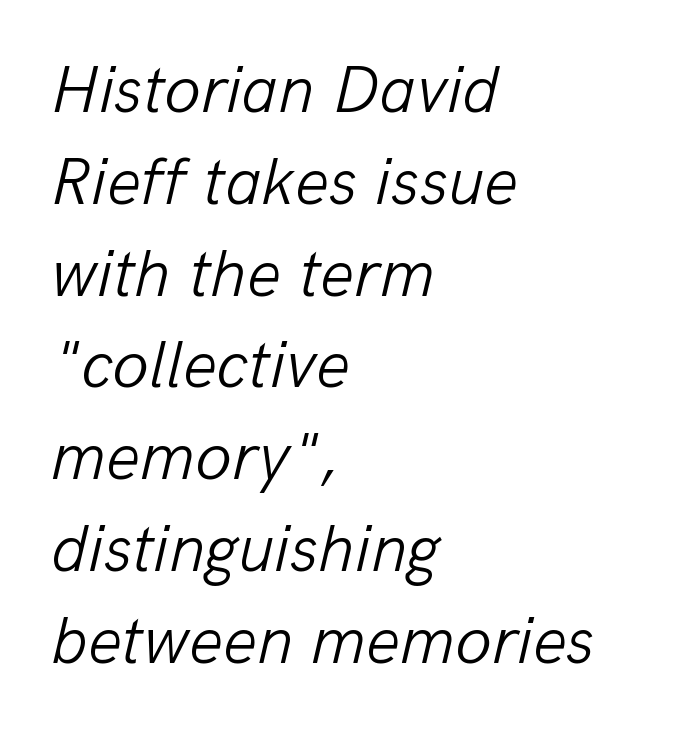
{"italic": "yes", "lean": "right", "slant_degrees": 13, "bold": "no", "weight": "light", "width": "normal", "stroke_contrast": "low", "x_height": "medium", "monospaced": "no", "underline": "no", "align": "left", "line_spacing": "normal", "line_spacing_ratio": 1.37, "letter_spacing": "normal", "letter_spacing_em": 0.0, "glyph_px": 67}
